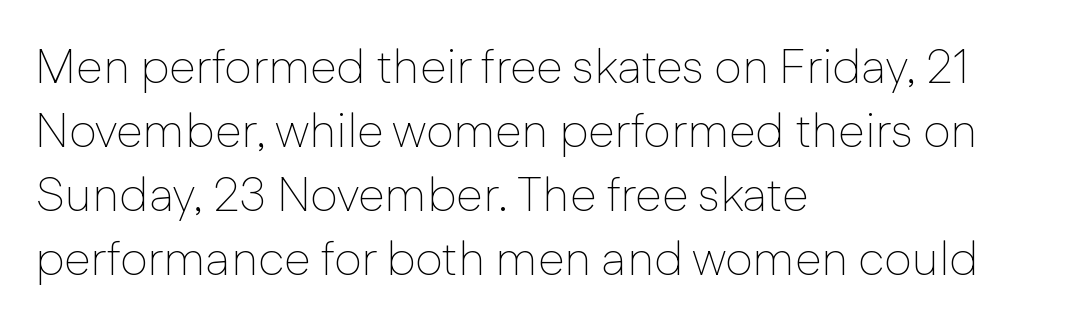
{"serif": "no", "italic": "no", "bold": "no", "weight": "thin", "width": "normal", "stroke_contrast": "low", "x_height": "medium", "monospaced": "no", "underline": "no", "align": "left", "line_spacing": "normal", "line_spacing_ratio": 1.33, "letter_spacing": "normal", "letter_spacing_em": 0.0, "glyph_px": 48}
